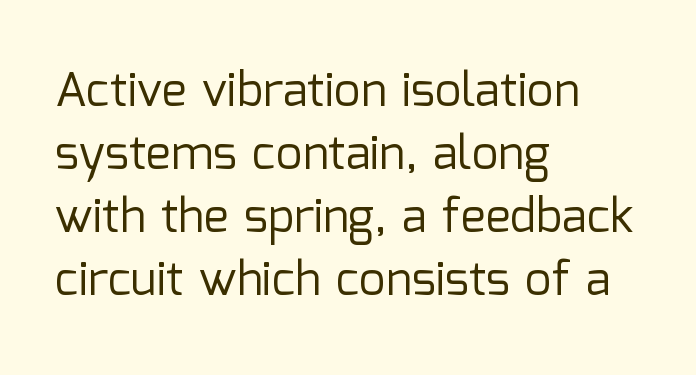
The typeface has the unassuming heft of standard copy or less. Horizontal bands of white between lines are of average thickness. This sample uses plain, unmodified letter spacing. Every row of glyphs begins at an identical x-position on the left.
